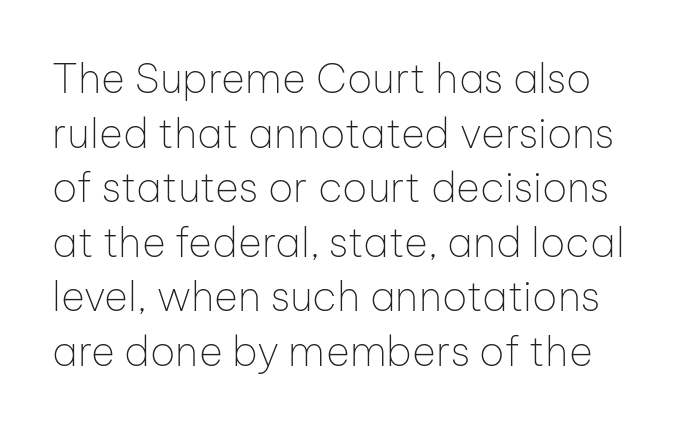
Normally led — the rows are evenly, conventionally spaced. The words here are not underlined. Think of a printed novel: that variable character pitch is what you see here. The font family rendered here belongs to the sans-serif group.
